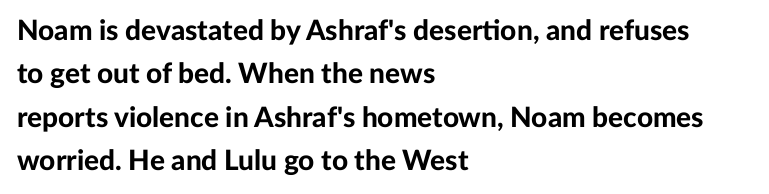
This sample uses plain, unmodified letter spacing. Pretty heavy lettering here — definitely bold. Descenders are the only things crossing below the line. I'd call this a sans setting — the letters go barefoot. Characters remain perfectly vertical along every line. Horizontally, the lines are justified to the leading edge only.
